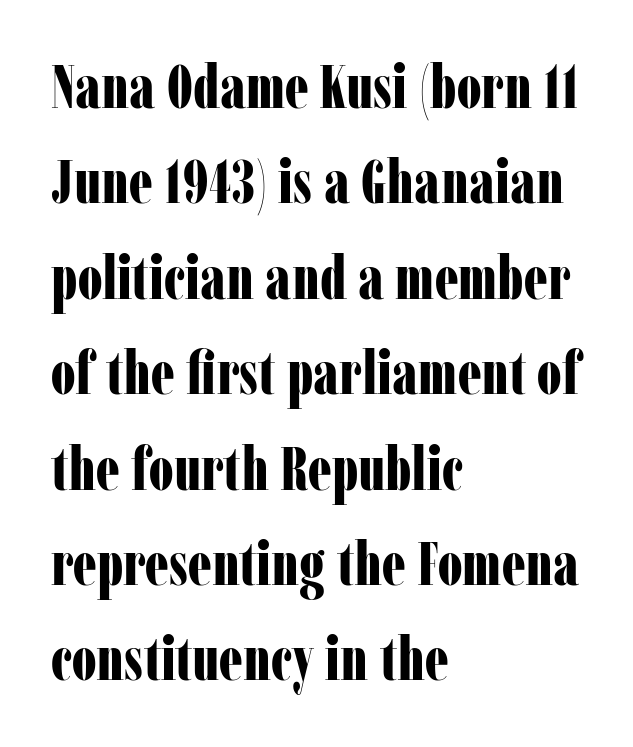
{"serif": "yes", "italic": "no", "bold": "yes", "weight": "bold", "width": "condensed", "stroke_contrast": "low", "x_height": "medium", "monospaced": "no", "underline": "no", "align": "left", "line_spacing": "normal", "line_spacing_ratio": 1.59, "letter_spacing": "normal", "letter_spacing_em": 0.0, "glyph_px": 60}
